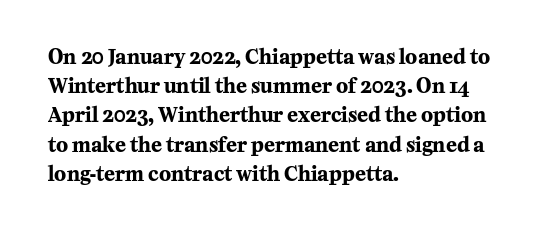
{"italic": "no", "bold": "yes", "underline": "no", "align": "left", "line_spacing": "normal", "line_spacing_ratio": 1.46, "letter_spacing": "normal", "letter_spacing_em": 0.0, "glyph_px": 20}
